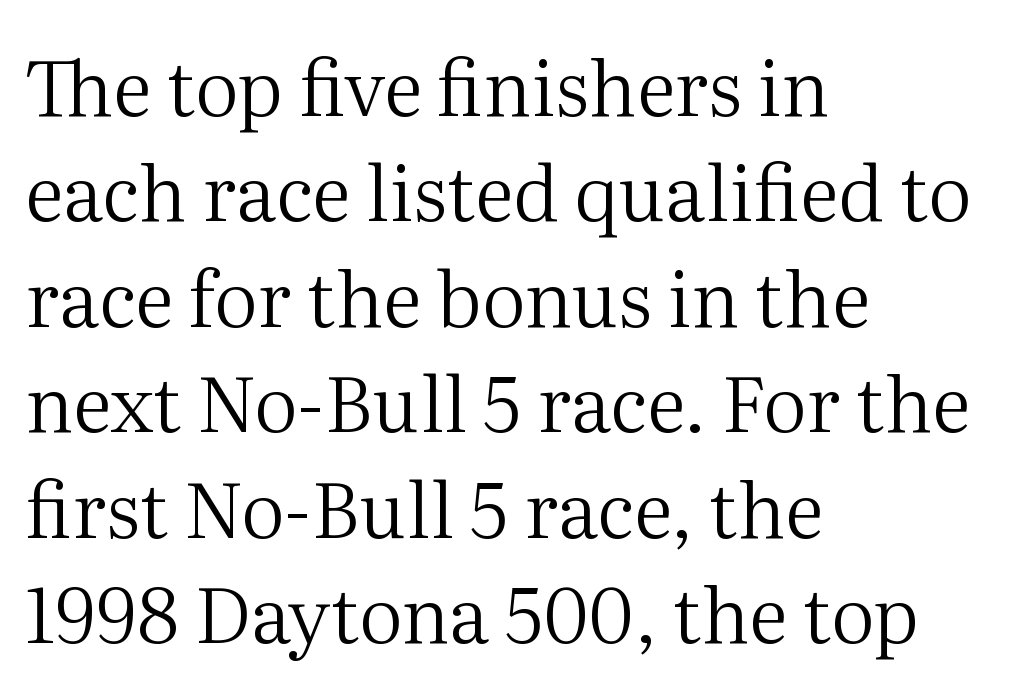
Q: Is the text bold? A: No.
Q: Is the text italic (slanted)? A: No, it is upright.
Q: Is the typeface a serif or a sans-serif typeface? A: Serif.
Q: Is the text underlined? A: No.
Q: How is the paragraph aligned? A: Left-aligned.
Q: Is the spacing between letters normal or unusually wide? A: Normal.
Q: Is the spacing between lines tight, normal or loose? A: Normal.
Q: Width (condensed, normal, or wide)? A: Normal.
Q: Stroke contrast? A: Medium.
Q: x-height? A: Medium.
Q: Monospaced? A: No.
